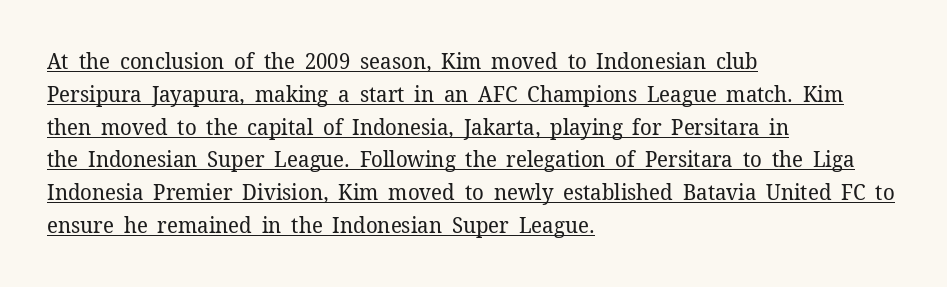
Q: Is the text bold? A: No.
Q: Is the text italic (slanted)? A: No, it is upright.
Q: Is the text underlined? A: Yes.
Q: How is the paragraph aligned? A: Left-aligned.
Q: Is the spacing between letters normal or unusually wide? A: Normal.
Q: Is the spacing between lines tight, normal or loose? A: Normal.
